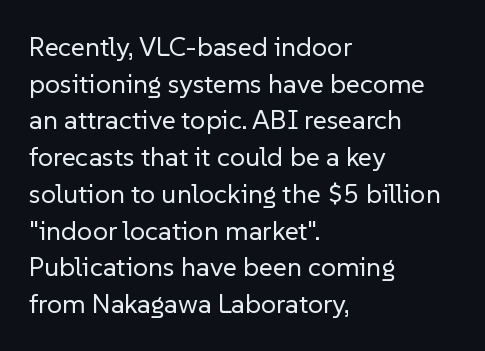
The image shows 27 px text type, upright; set left-aligned, normal line spacing (1.36x), normal letter spacing, not underlined.
